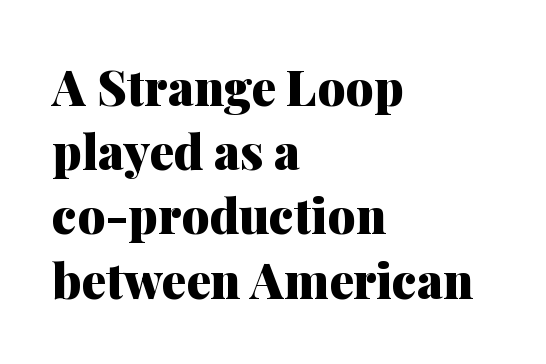
{"serif": "yes", "italic": "no", "bold": "yes", "weight": "heavy", "width": "normal", "stroke_contrast": "medium", "x_height": "medium", "monospaced": "no", "underline": "no", "align": "left", "line_spacing": "normal", "line_spacing_ratio": 1.31, "letter_spacing": "normal", "letter_spacing_em": 0.0, "glyph_px": 49}
